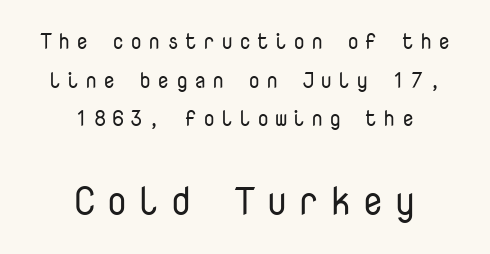
Q: Is the text bold? A: No.
Q: Is the text italic (slanted)? A: No, it is upright.
Q: Is the typeface a serif or a sans-serif typeface? A: Sans-serif.
Q: Is the text underlined? A: No.
Q: How is the paragraph aligned? A: Centered.
Q: Is the spacing between letters normal or unusually wide? A: Unusually wide.
Q: Which block of text is set in a larger size, the first (top) or the second (bottom)? A: The second (bottom) one.
Q: Width (condensed, normal, or wide)? A: Normal.
Q: Stroke contrast? A: Low.
Q: x-height? A: Medium.
Q: Monospaced? A: Yes.
